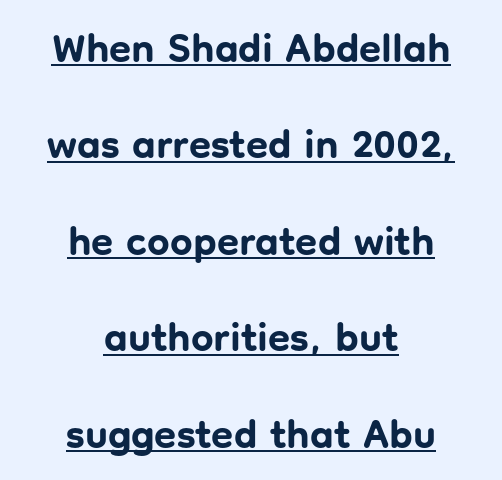
Vertical spacing — loose. In terms of letterform style, serifs are entirely absent. Bold? Absolutely — the strokes are thick and heavy. The words here are underlined.
